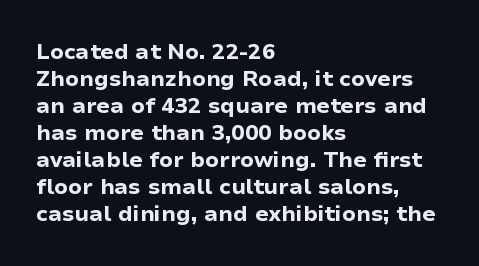
The image shows 22 px bold type, upright; set left-aligned, line spacing 1.23x, normal letter spacing, not underlined.
